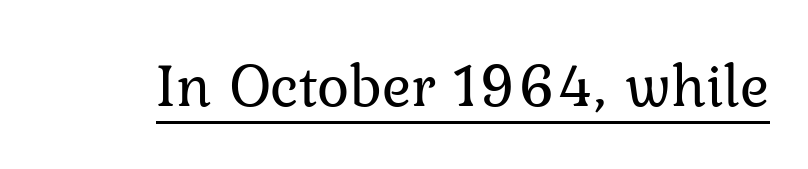
The image shows 61 px regular-weight serif type, upright; set normal letter spacing, underlined; low stroke contrast and a medium x-height.
